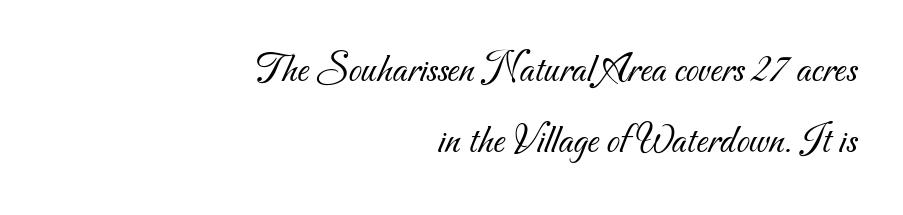
The image shows 42 px light sans-serif type; set right-aligned, normal line spacing (1.7x), normal letter spacing, not underlined; medium stroke contrast and a small x-height.
